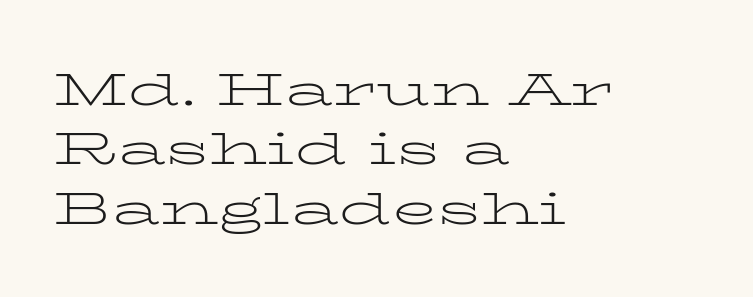
The rendering shows small feet on the letterforms — a serif design. Notice how the passage keeps a crisp vertical edge on the left only. The horizontal fit of the characters is conventional and even. Notice how descenders clear the ascenders below comfortably — that's standard leading. Quick note: underline off. Varying glyph widths throughout — classic text-font behaviour.
